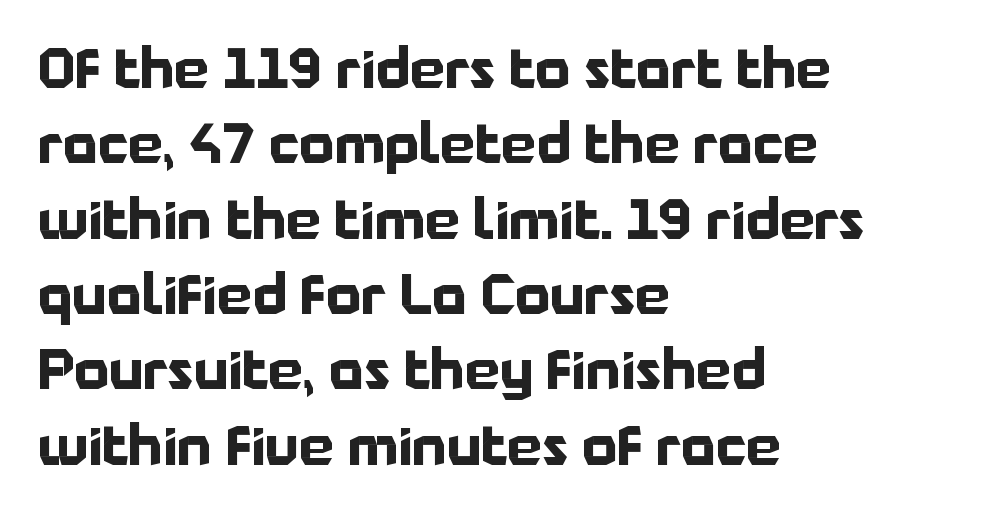
{"serif": "no", "italic": "no", "bold": "yes", "weight": "bold", "width": "normal", "stroke_contrast": "low", "x_height": "medium", "monospaced": "no", "underline": "no", "align": "left", "line_spacing": "normal", "line_spacing_ratio": 1.37, "letter_spacing": "normal", "letter_spacing_em": 0.0, "glyph_px": 55}
